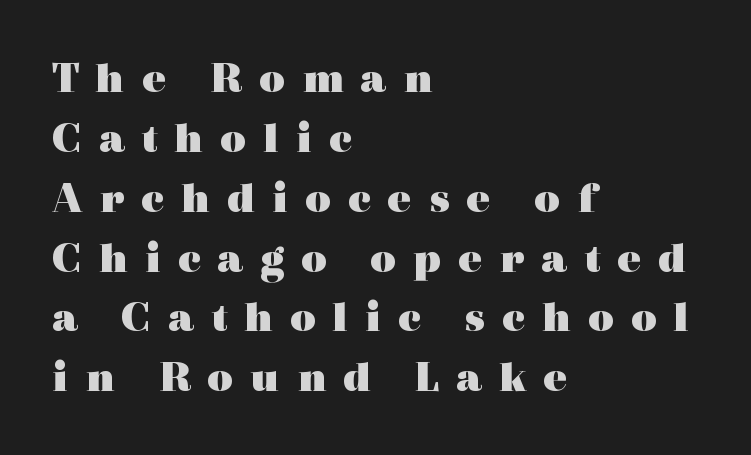
Q: Is the text bold? A: Yes.
Q: Is the text italic (slanted)? A: No, it is upright.
Q: Is the typeface a serif or a sans-serif typeface? A: Serif.
Q: Is the text underlined? A: No.
Q: How is the paragraph aligned? A: Left-aligned.
Q: Is the spacing between letters normal or unusually wide? A: Unusually wide.
Q: Is the spacing between lines tight, normal or loose? A: Normal.
Q: Width (condensed, normal, or wide)? A: Wide.
Q: x-height? A: Medium.
Q: Monospaced? A: No.
